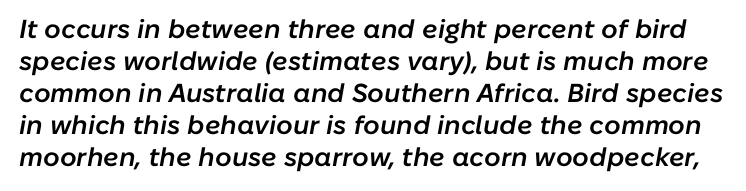
The area under the type is left untouched. How are the letters spaced? Ordinarily, with no added tracking. Is the type slanted? Yes — the strokes lean at a clear angle. Typesetter's note: demi weight, one step under bold.
